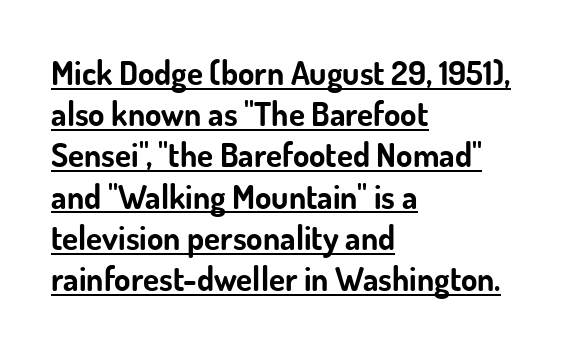
Q: Is the text bold? A: Yes.
Q: Is the text italic (slanted)? A: No, it is upright.
Q: Is the typeface a serif or a sans-serif typeface? A: Sans-serif.
Q: Is the text underlined? A: Yes.
Q: How is the paragraph aligned? A: Left-aligned.
Q: Is the spacing between letters normal or unusually wide? A: Normal.
Q: Is the spacing between lines tight, normal or loose? A: Normal.
Q: Width (condensed, normal, or wide)? A: Normal.
Q: Stroke contrast? A: Low.
Q: x-height? A: Small.
Q: Monospaced? A: No.
